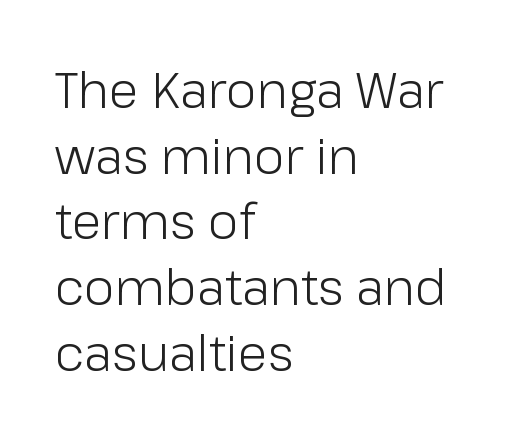
The face used here is proportionally spaced, like ordinary book or web type. The rendering keeps characters at their native spacing. You can tell it's not italic because the verticals are truly vertical. The rag falls on the right side of this text block. Each new line begins a customary step beneath the previous one. These lines are composed in type without serifs.
